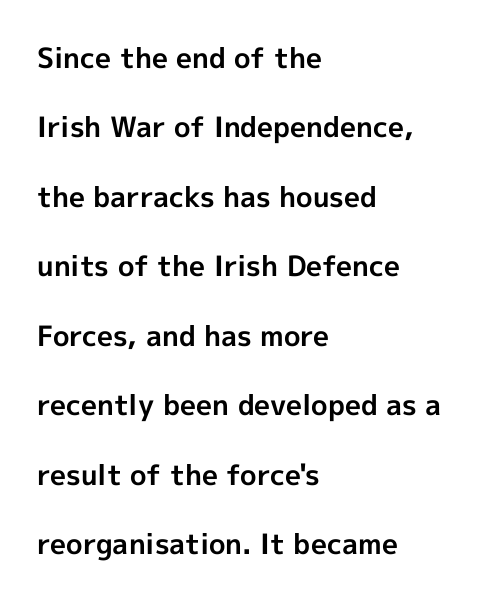
{"serif": "no", "italic": "no", "bold": "yes", "weight": "bold", "width": "normal", "x_height": "medium", "monospaced": "no", "underline": "no", "align": "left", "line_spacing": "loose", "line_spacing_ratio": 2.48, "letter_spacing": "normal", "letter_spacing_em": 0.0, "glyph_px": 28}
